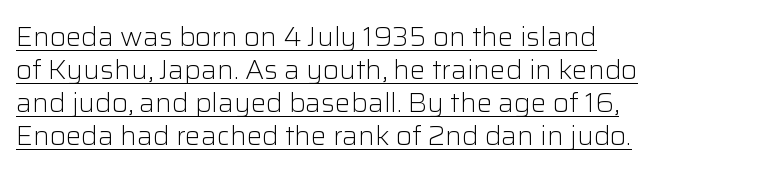
A light-to-regular cut is what we see here. Line spacing here is normal. Every row of glyphs begins at an identical x-position on the left. Unlike italic type, these characters show no tilt at all. Does extra space separate the letters? No, they use regular spacing. The glyphs are accompanied by a horizontal stroke just below them.
